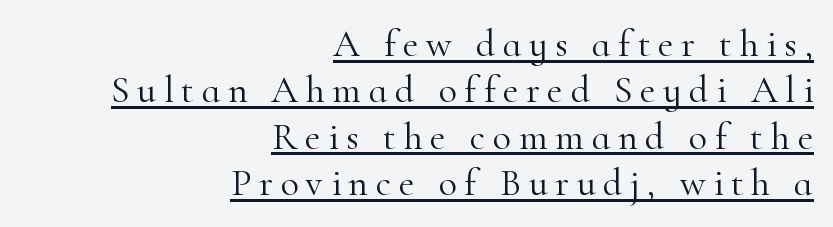
The face used here is rendered with a markedly widened letterfit. The ragged edge is on the left, which tells us the setting is flush right. Caption: lettering with a line underneath. If you drew a line through each stem, it would be perfectly vertical. Heft: none added — not bold. Regarding serifs, this sample has them.
